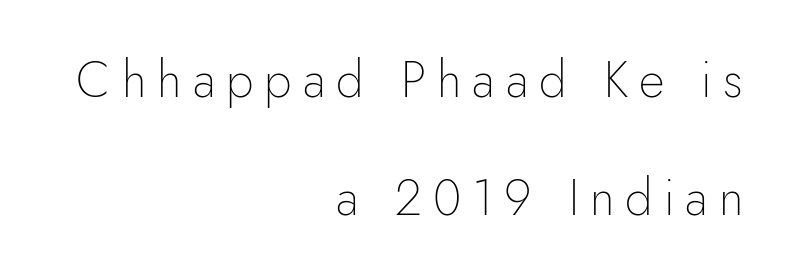
{"serif": "no", "italic": "no", "bold": "no", "weight": "thin", "width": "normal", "stroke_contrast": "low", "x_height": "small", "monospaced": "no", "underline": "no", "align": "right", "line_spacing": "loose", "line_spacing_ratio": 2.37, "letter_spacing": "wide", "letter_spacing_em": 0.22, "glyph_px": 50}
